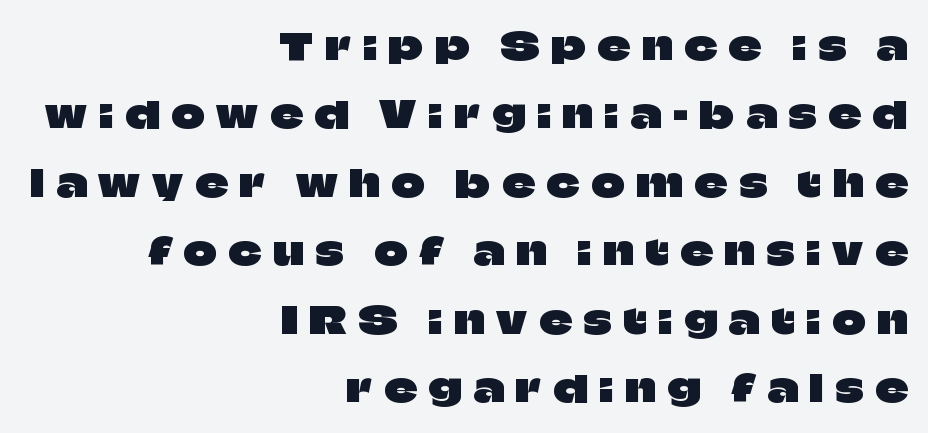
{"serif": "no", "italic": "no", "width": "normal", "stroke_contrast": "low", "x_height": "large", "monospaced": "no", "underline": "no", "align": "right", "line_spacing": "loose", "line_spacing_ratio": 1.9, "letter_spacing": "wide", "letter_spacing_em": 0.33, "glyph_px": 36}
